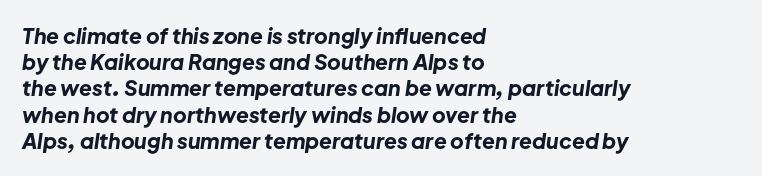
The string is rendered with underlining switched off. Heavy, bold letterforms. Slanted lettering throughout. This rendering leaves character spacing at its baseline value.
